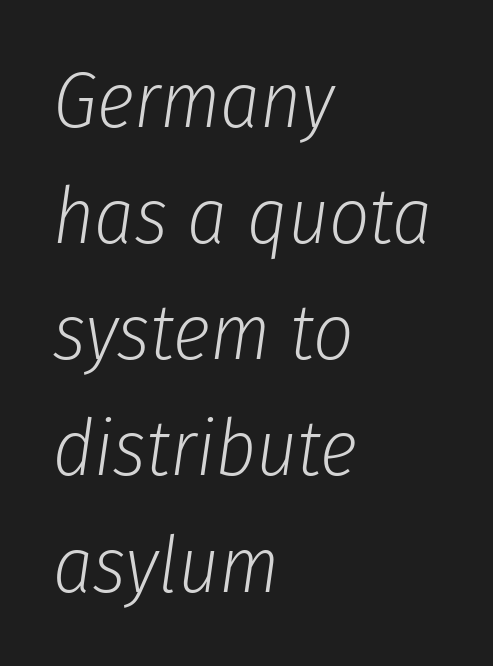
{"italic": "yes", "lean": "right", "slant_degrees": 8, "bold": "no", "weight": "light", "width": "condensed", "stroke_contrast": "low", "x_height": "medium", "monospaced": "no", "underline": "no", "align": "left", "line_spacing": "normal", "line_spacing_ratio": 1.47, "letter_spacing": "normal", "letter_spacing_em": 0.0, "glyph_px": 79}
